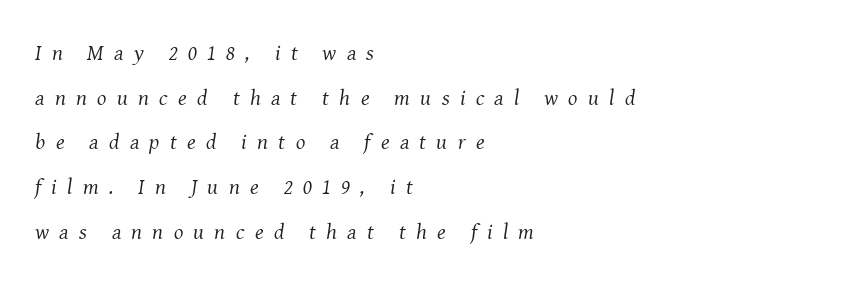
{"italic": "yes", "lean": "right", "slant_degrees": 8, "bold": "no", "underline": "no", "align": "left", "line_spacing": "loose", "line_spacing_ratio": 2.03, "letter_spacing": "wide", "letter_spacing_em": 0.47, "glyph_px": 22}
